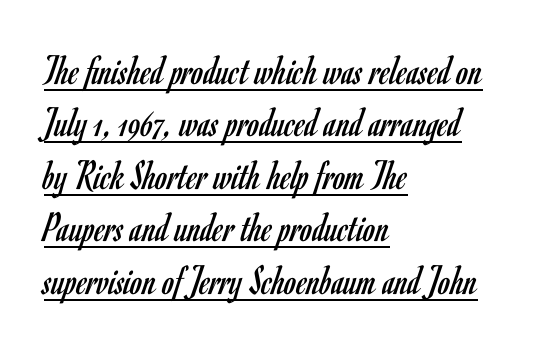
Q: Is the text bold? A: No.
Q: Is the text italic (slanted)? A: Yes.
Q: Is the typeface a serif or a sans-serif typeface? A: Sans-serif.
Q: Is the text underlined? A: Yes.
Q: How is the paragraph aligned? A: Left-aligned.
Q: Is the spacing between letters normal or unusually wide? A: Normal.
Q: Width (condensed, normal, or wide)? A: Condensed.
Q: Stroke contrast? A: Low.
Q: x-height? A: Small.
Q: Monospaced? A: No.
